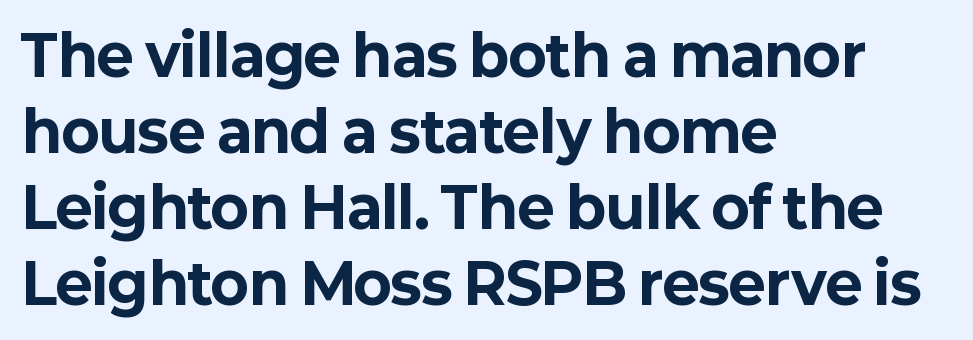
{"serif": "no", "italic": "no", "bold": "yes", "weight": "bold", "width": "normal", "stroke_contrast": "low", "x_height": "medium", "monospaced": "no", "underline": "no", "align": "left", "line_spacing": "normal", "line_spacing_ratio": 1.36, "letter_spacing": "normal", "letter_spacing_em": 0.0, "glyph_px": 56}
